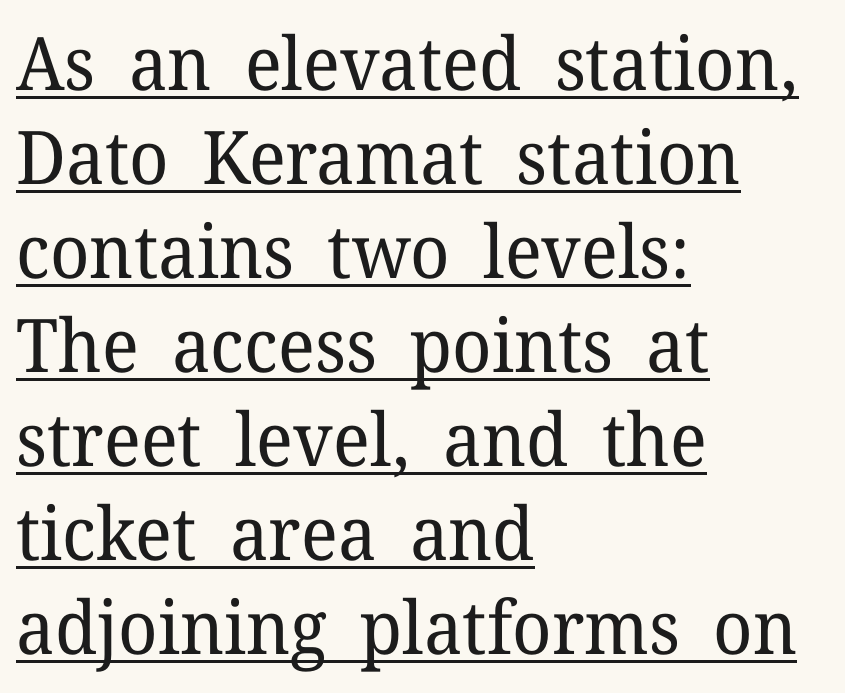
The image shows 74 px regular-weight serif type, upright; set left-aligned, normal line spacing (1.27x), normal letter spacing, underlined; low stroke contrast and a medium x-height.
